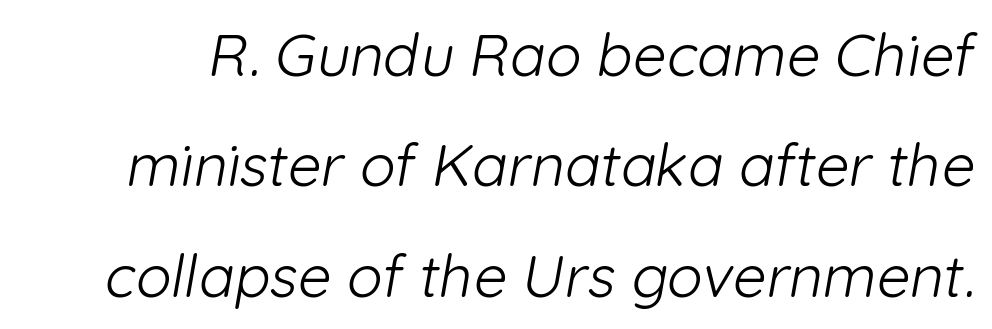
The image shows 59 px light sans-serif type; set line spacing 1.87x, normal letter spacing, not underlined; low stroke contrast and a medium x-height.
